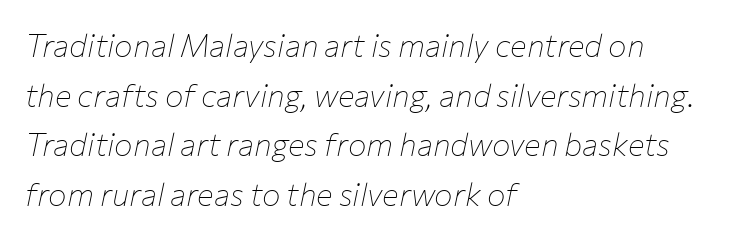
{"italic": "yes", "lean": "right", "slant_degrees": 12, "bold": "no", "weight": "thin", "width": "normal", "stroke_contrast": "low", "x_height": "medium", "monospaced": "no", "underline": "no", "align": "left", "line_spacing": "normal", "line_spacing_ratio": 1.6, "letter_spacing": "normal", "letter_spacing_em": 0.0, "glyph_px": 31}
